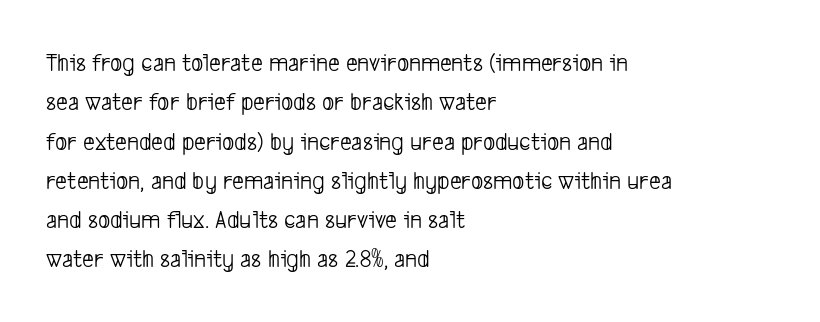
{"bold": "no", "underline": "no", "align": "left", "line_spacing": "normal", "line_spacing_ratio": 1.51, "letter_spacing": "normal", "letter_spacing_em": 0.0, "glyph_px": 26}
